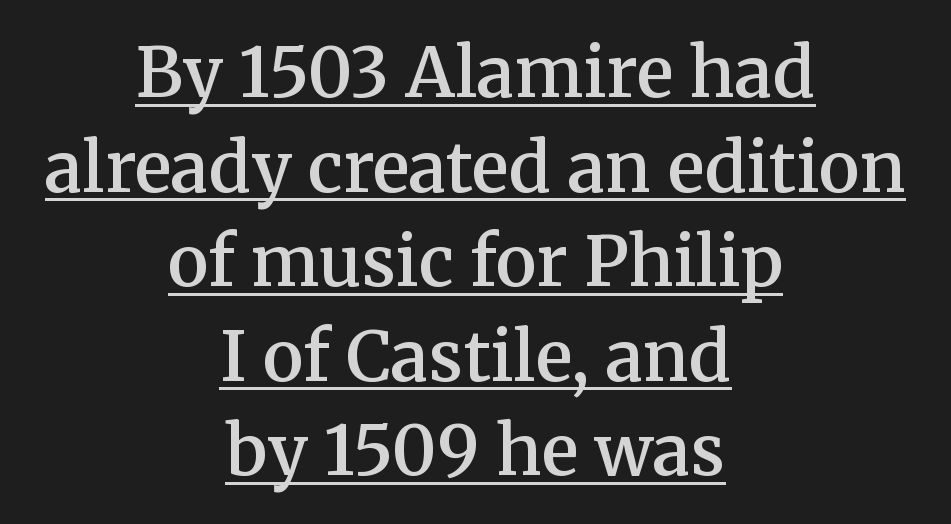
Q: Is the text bold? A: Semi-bold.
Q: Is the text italic (slanted)? A: No, it is upright.
Q: Is the typeface a serif or a sans-serif typeface? A: Serif.
Q: Is the text underlined? A: Yes.
Q: How is the paragraph aligned? A: Centered.
Q: Is the spacing between letters normal or unusually wide? A: Normal.
Q: Is the spacing between lines tight, normal or loose? A: Normal.
Q: Width (condensed, normal, or wide)? A: Normal.
Q: Stroke contrast? A: Medium.
Q: x-height? A: Medium.
Q: Monospaced? A: No.
